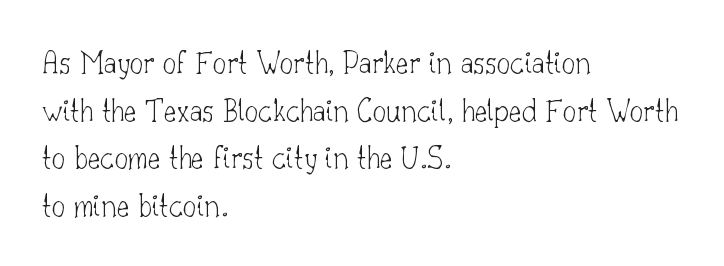
{"serif": "yes", "italic": "no", "bold": "no", "weight": "thin", "width": "normal", "stroke_contrast": "low", "x_height": "small", "monospaced": "no", "underline": "no", "align": "left", "line_spacing": "normal", "line_spacing_ratio": 1.4, "letter_spacing": "normal", "letter_spacing_em": 0.0, "glyph_px": 34}
